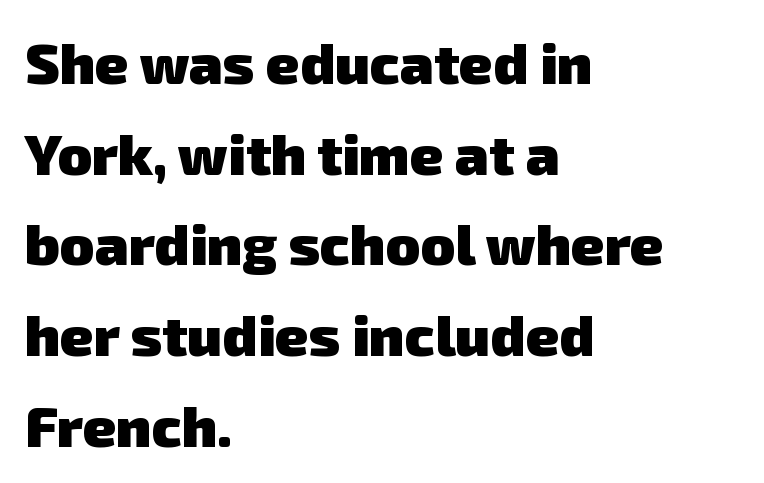
{"serif": "no", "bold": "yes", "weight": "heavy", "width": "normal", "stroke_contrast": "low", "x_height": "medium", "monospaced": "no", "underline": "no", "align": "left", "line_spacing": "normal", "line_spacing_ratio": 1.59, "letter_spacing": "normal", "letter_spacing_em": 0.0, "glyph_px": 57}
